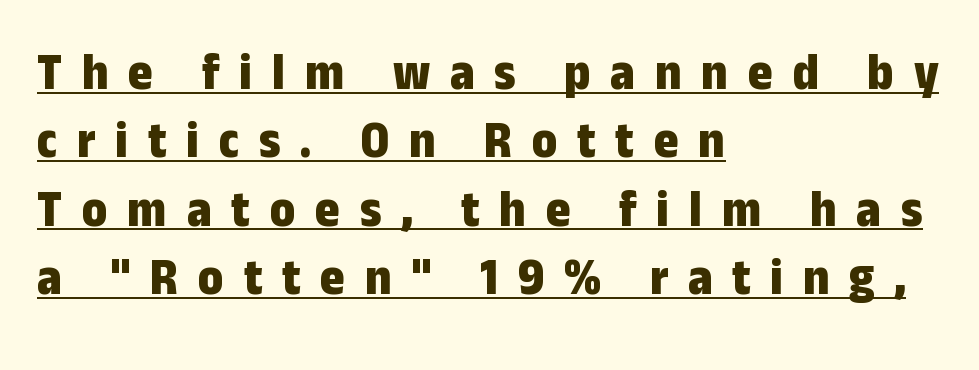
The image shows 53 px bold, condensed sans-serif type, upright; set left-aligned, normal line spacing (1.29x), unusually wide letter spacing (+0.37 em), underlined; low stroke contrast and a medium x-height.
